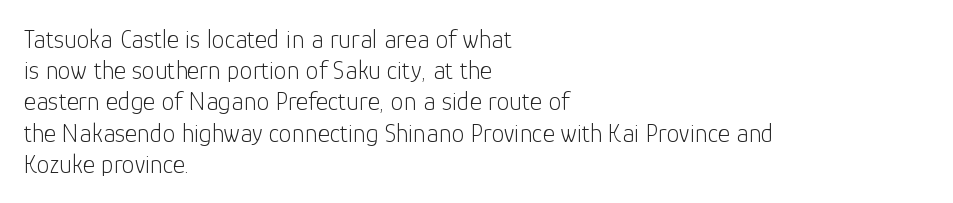
{"italic": "no", "bold": "no", "underline": "no", "align": "left", "line_spacing_ratio": 1.2, "letter_spacing": "normal", "letter_spacing_em": 0.0, "glyph_px": 26}
